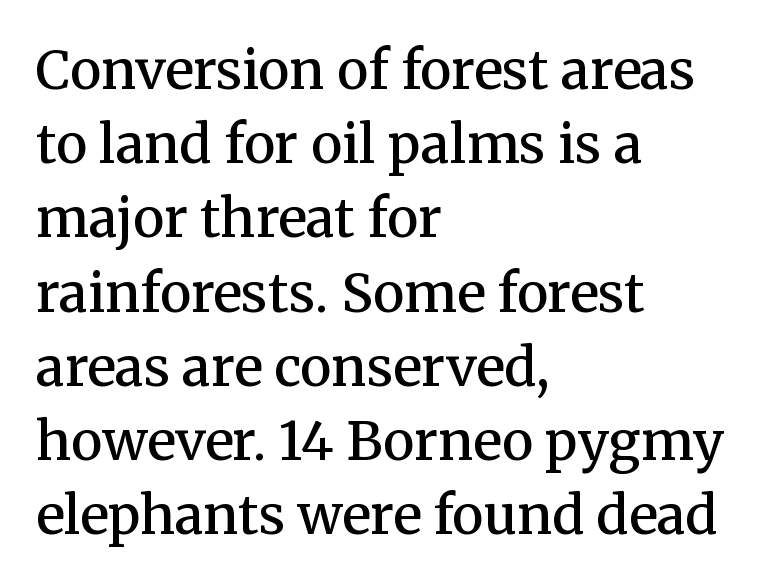
Do the characters align in a grid? No, the font is proportional. The characters look somewhat weighty, a semibold short of true bold. The horizontal fit of the characters is conventional and even. The characters display serif detailing at their extremities.
